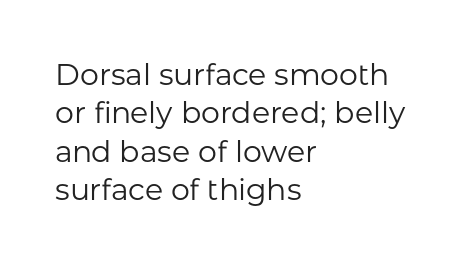
The image shows 30 px regular-weight sans-serif type, upright; set left-aligned, normal line spacing (1.28x), normal letter spacing, not underlined; low stroke contrast and a medium x-height.
